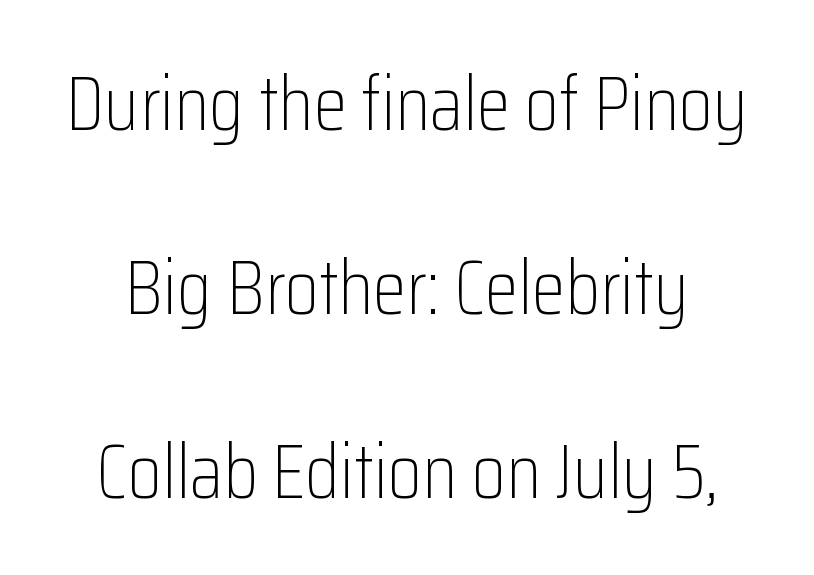
Honestly, there is no underline to notice here at all. The face used here is a sans, in the tradition of grotesques and geometrics. Do the characters align in a grid? No, the font is proportional. Does the leading feel generous? Absolutely, it's lavish. The face used here is rendered with its standard letterfit. The lettering holds an erect, upright posture throughout.
